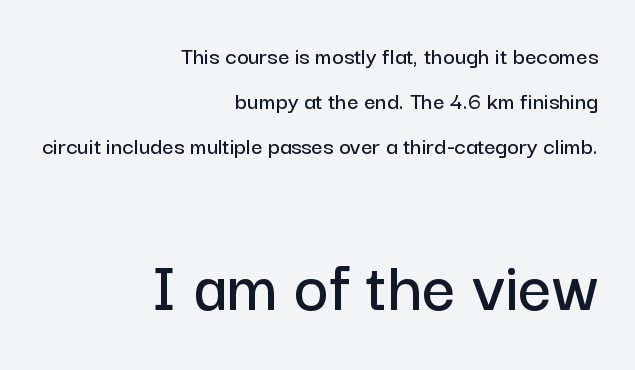
Nothing sits at the stroke ends, so this counts as sans-serif. Decoration check: the copy has no underline. Which chunk is bigger? The second one — the bottom block dwarfs the top. This rendering uses right alignment, leaving the left contour irregular. Letter spacing: default. You could not count columns in this text — the font is proportionally spaced.
